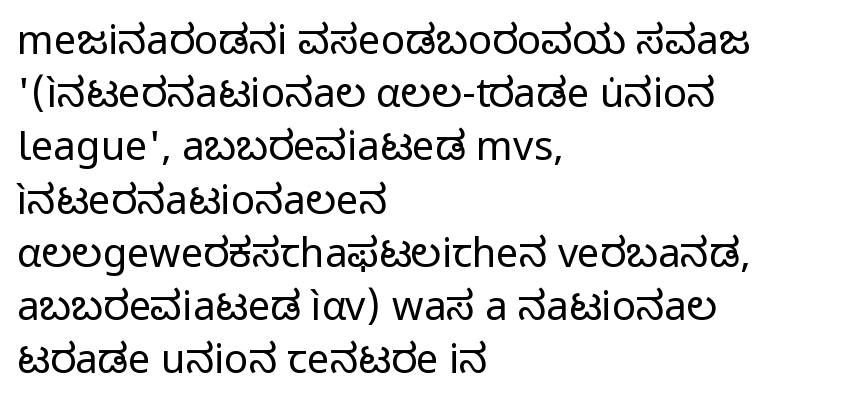
Q: Is the text bold? A: No.
Q: Is the text italic (slanted)? A: No, it is upright.
Q: Is the typeface a serif or a sans-serif typeface? A: Sans-serif.
Q: Is the text underlined? A: No.
Q: How is the paragraph aligned? A: Left-aligned.
Q: Is the spacing between letters normal or unusually wide? A: Normal.
Q: Is the spacing between lines tight, normal or loose? A: Normal.
Q: Width (condensed, normal, or wide)? A: Normal.
Q: Stroke contrast? A: Low.
Q: x-height? A: Medium.
Q: Monospaced? A: No.
